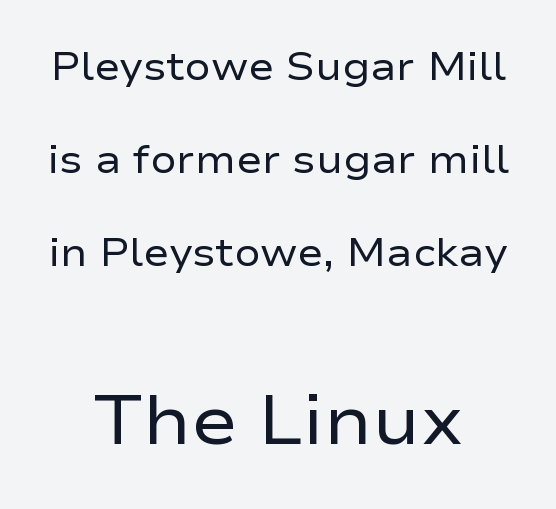
This rendering features lettering with no underline. The leading is generous, giving the passage an open texture. The rendering uses natural spacing where letterforms have individual widths. The passage shown is typeset with a sans-serif family.
